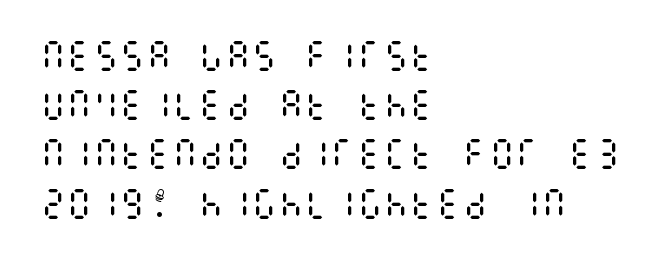
Q: Is the text bold? A: No.
Q: Is the text italic (slanted)? A: No, it is upright.
Q: Is the text underlined? A: No.
Q: How is the paragraph aligned? A: Left-aligned.
Q: Is the spacing between letters normal or unusually wide? A: Normal.
Q: Is the spacing between lines tight, normal or loose? A: Normal.
Q: Width (condensed, normal, or wide)? A: Condensed.
Q: Stroke contrast? A: Medium.
Q: x-height? A: Large.
